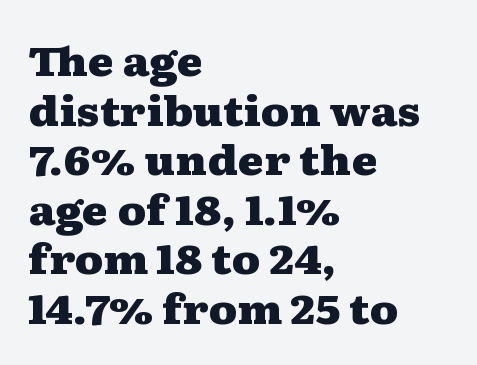
The letters sit at their default tracking, neither squeezed nor spread. Does the type have serifs? Yes, each stem ends in a small foot. Ordinary non-slanted type is in use. Stroke thickness is high; the sample reads as a true bold. The area under the type is left untouched. The passage shown is typed in a proportional face where columns would drift.
